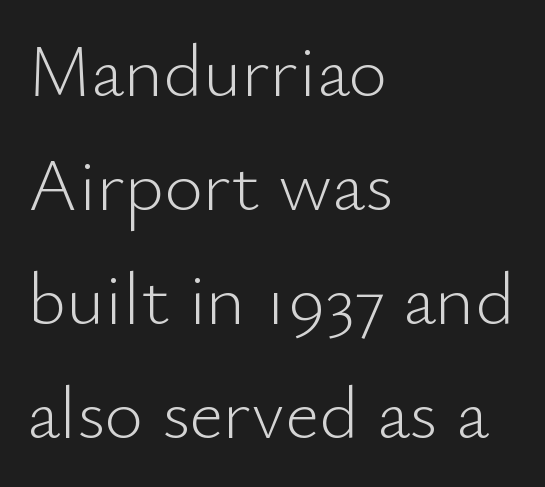
The image shows 75 px light sans-serif type, upright; set left-aligned, normal line spacing (1.52x), normal letter spacing, not underlined; low stroke contrast and a small x-height.
